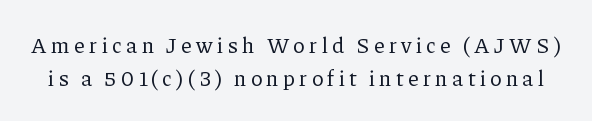
Q: Is the text bold? A: No.
Q: Is the text italic (slanted)? A: No, it is upright.
Q: Is the text underlined? A: No.
Q: Is the spacing between letters normal or unusually wide? A: Unusually wide.
Q: Is the spacing between lines tight, normal or loose? A: Normal.
